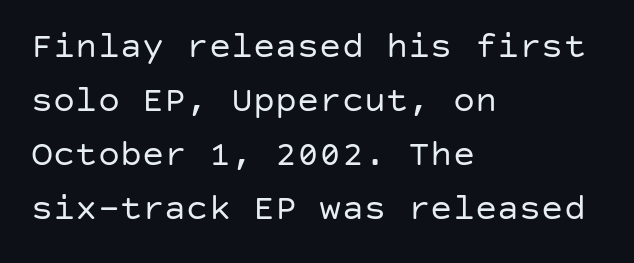
These lines are set flush left with a ragged right edge. Serifs: no, the terminals of the letterforms are clean. Nobody touched the tracking dial on this one. Evenly set lines give the paragraph a standard silhouette.
